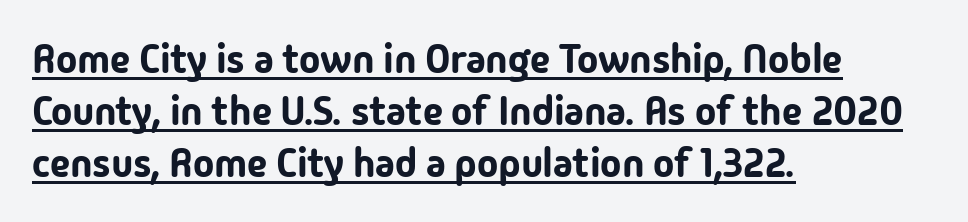
The image shows 40 px sans-serif type, upright; set left-aligned, normal line spacing (1.3x), normal letter spacing, underlined; low stroke contrast and a medium x-height.
